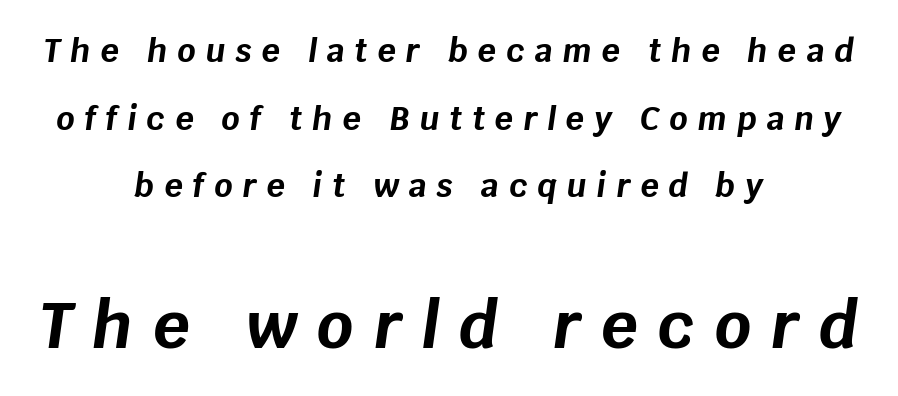
Q: Is the text bold? A: Yes.
Q: Is the text italic (slanted)? A: Yes, it leans right by about 8 degrees.
Q: Is the text underlined? A: No.
Q: How is the paragraph aligned? A: Centered.
Q: Is the spacing between letters normal or unusually wide? A: Unusually wide.
Q: Is the spacing between lines tight, normal or loose? A: Loose.
Q: Which block of text is set in a larger size, the first (top) or the second (bottom)? A: The second (bottom) one.
Q: Width (condensed, normal, or wide)? A: Normal.
Q: Stroke contrast? A: Low.
Q: x-height? A: Large.
Q: Monospaced? A: No.
